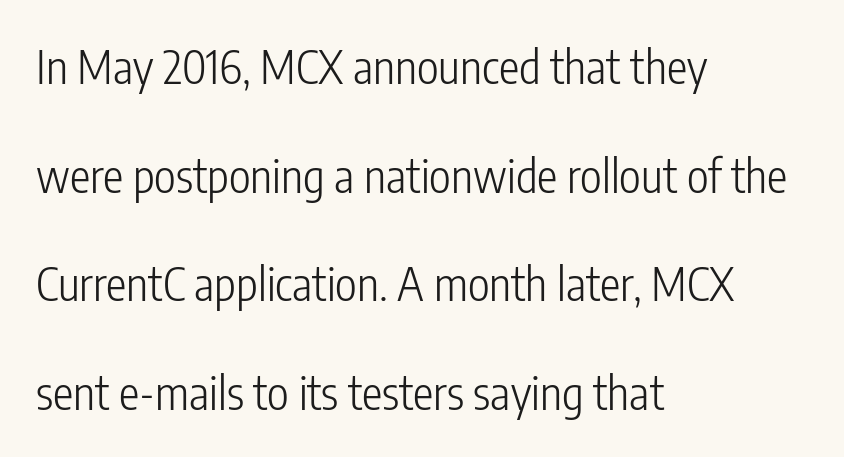
Clear beneath every line of the passage. The paragraph has a hard left edge and a soft right edge. The letters stand upright; this is a roman face. Do the characters align in a grid? No, the font is proportional. A typesetter would call this zero additional tracking.
